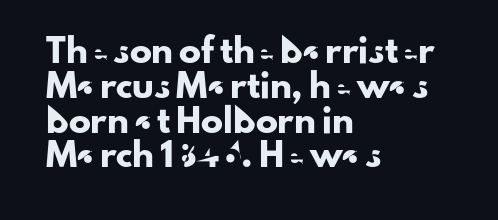
The image shows 22 px text type, upright; set left-aligned, normal line spacing (1.58x), normal letter spacing, not underlined.
